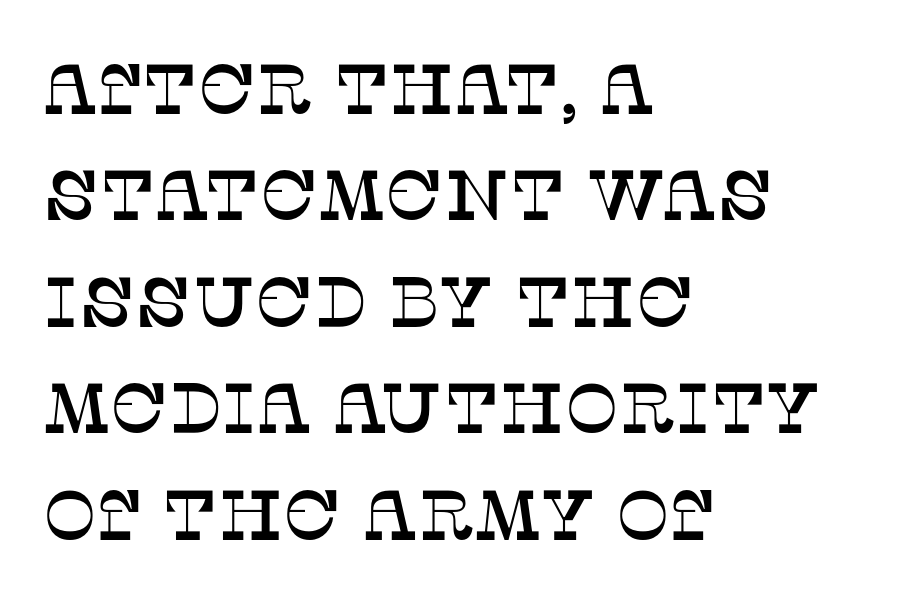
Has an underline been added? It has not. Look at the bottom of the vertical strokes: they flare into serifs here. Vertical strokes here are truly vertical. Horizontally, the lines are justified to the leading edge only. Note the varied advance widths — an 'i' is clearly narrower than an 'm'. Horizontal bands of white between lines are of average thickness.
